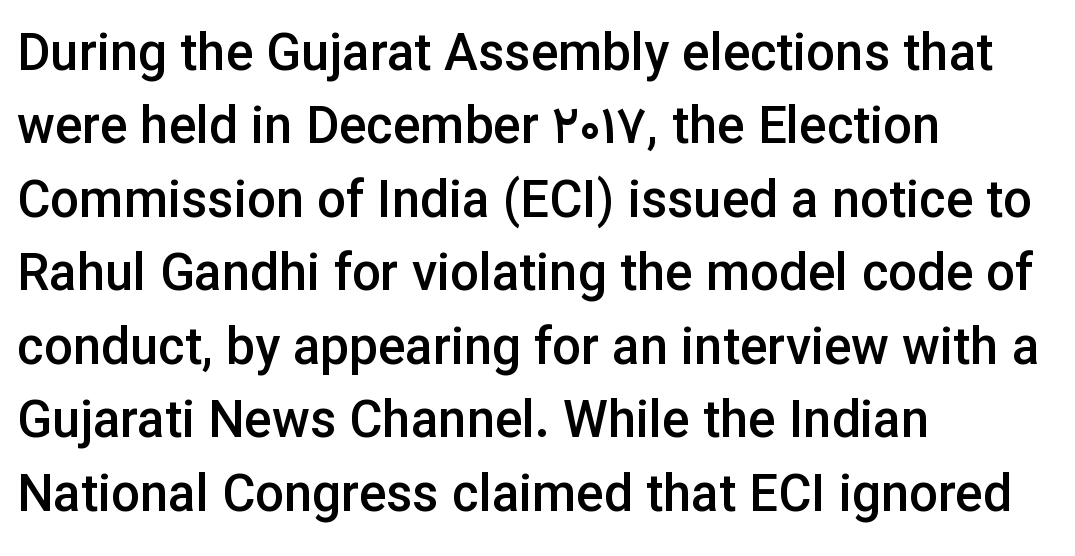
Classification — sans serif. Line spacing here is normal. Words appear dense and cohesive because spacing is normal. The specimen reads as upright at a glance.
